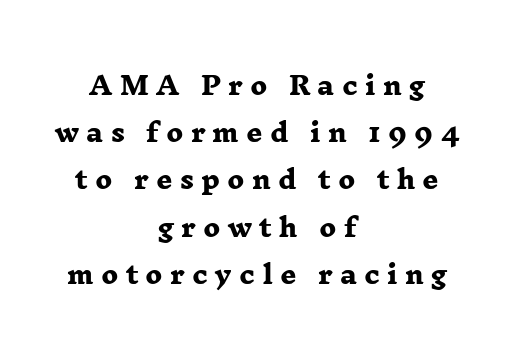
Q: Is the text bold? A: Yes.
Q: Is the text underlined? A: No.
Q: How is the paragraph aligned? A: Centered.
Q: Is the spacing between letters normal or unusually wide? A: Unusually wide.
